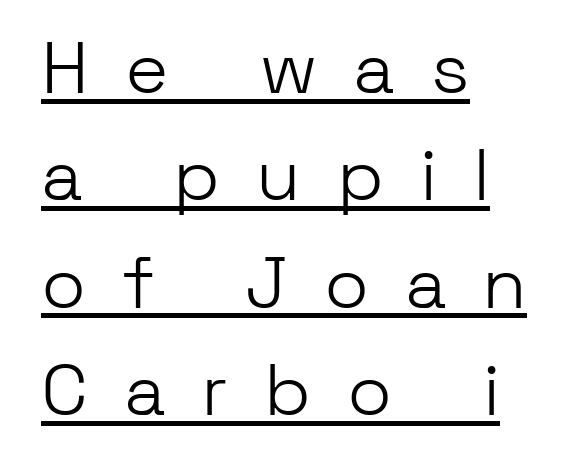
Q: Is the text bold? A: No.
Q: Is the text italic (slanted)? A: No, it is upright.
Q: Is the typeface a serif or a sans-serif typeface? A: Sans-serif.
Q: Is the text underlined? A: Yes.
Q: How is the paragraph aligned? A: Left-aligned.
Q: Is the spacing between letters normal or unusually wide? A: Unusually wide.
Q: Is the spacing between lines tight, normal or loose? A: Normal.
Q: Width (condensed, normal, or wide)? A: Normal.
Q: Stroke contrast? A: Low.
Q: x-height? A: Medium.
Q: Monospaced? A: No.
